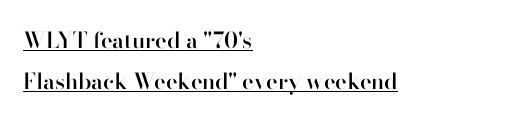
{"italic": "no", "bold": "semi", "underline": "yes", "align": "left", "line_spacing_ratio": 1.86, "letter_spacing": "normal", "letter_spacing_em": 0.0, "glyph_px": 22}
